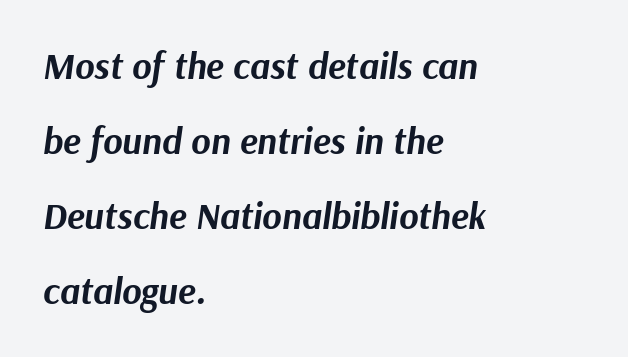
Rendered with sloped, italic letterforms. You could not count columns in this text — the font is proportionally spaced. Rows of type keep a wide berth in the vertical direction. The line texture is even and compact thanks to regular tracking.
